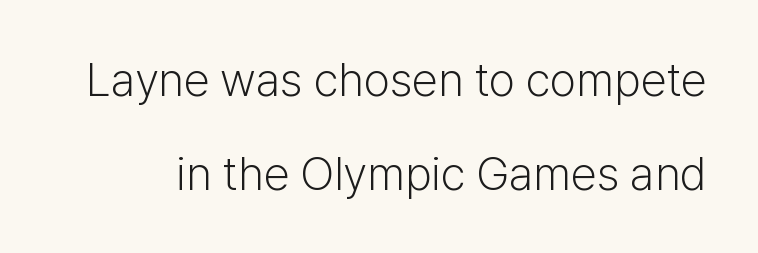
The image shows 47 px light sans-serif type, upright; set loose line spacing (1.99x), normal letter spacing, not underlined; low stroke contrast and a medium x-height.
